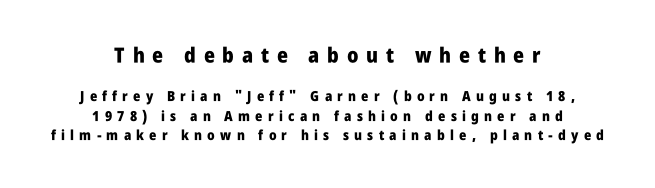
The image shows 21 px bold type, upright; set centered, normal line spacing (1.4x), unusually wide letter spacing (+0.37 em), not underlined; the first (top) block is 1.5x larger.
